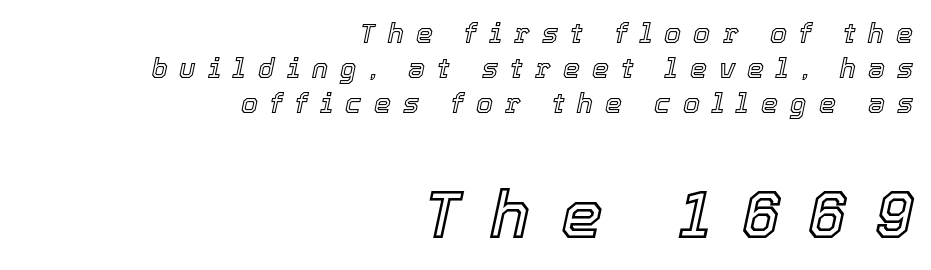
This rendering features lettering with no underline. The line-height multiplier appears to be the usual default. The passage shown leans; its letterforms are oblique. Leftover space on each line is placed entirely before the opening word.
